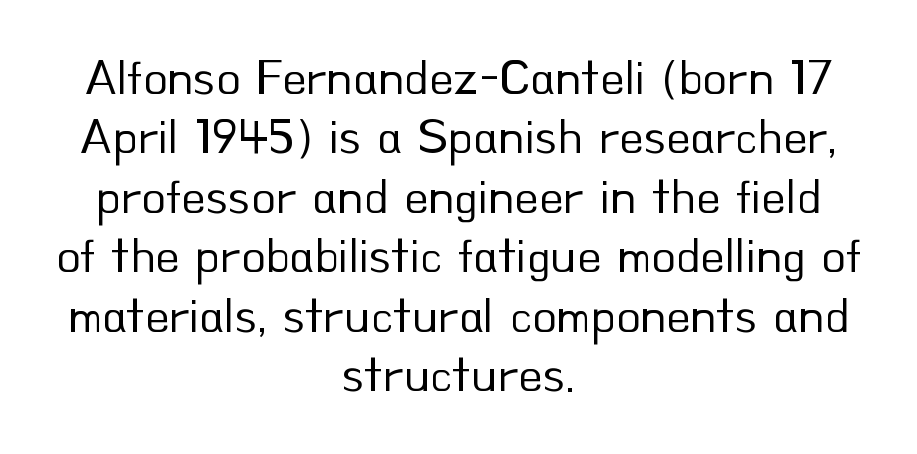
The image shows 50 px regular-weight sans-serif type, upright; set centered, line spacing 1.19x, normal letter spacing, not underlined; low stroke contrast and a small x-height.
